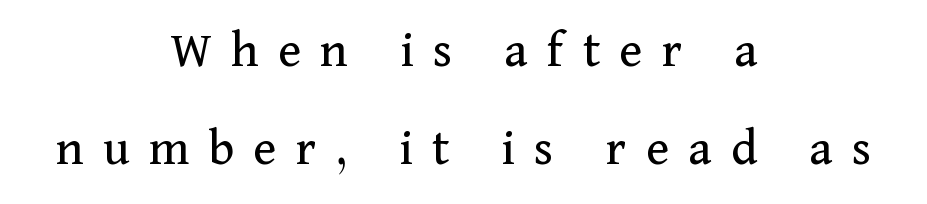
The letters stand upright; this is a roman face. Think standard paragraph weight, or any step lighter than that. Words appear elongated and porous because spacing is wide. Just letters on the line, the space beneath them empty. A student would call this center alignment; a typographer would say set centered. The passage shown is typed in a proportional face where columns would drift.
